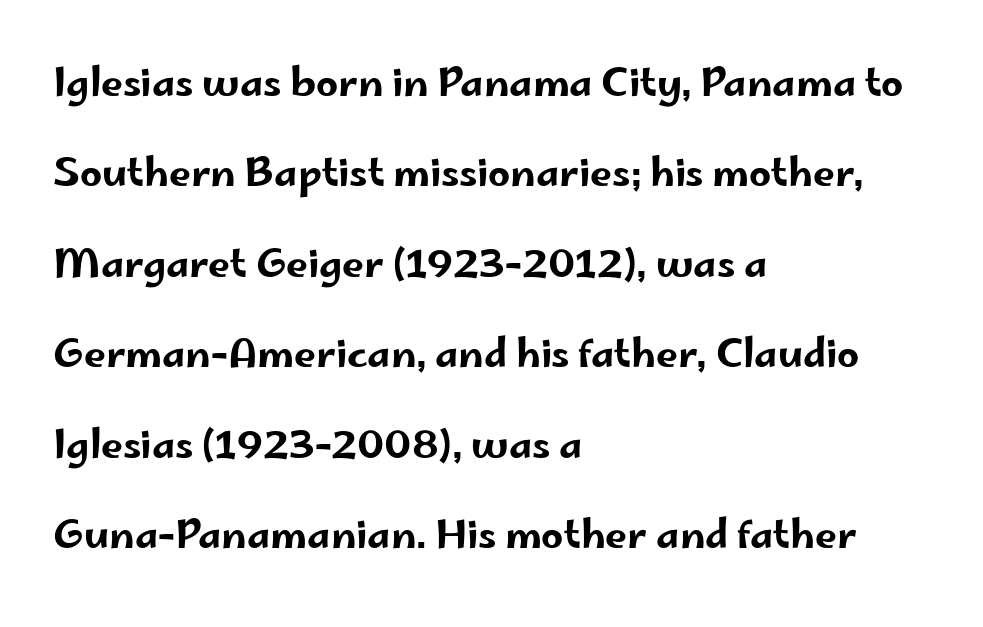
Q: Is the text italic (slanted)? A: No, it is upright.
Q: Is the typeface a serif or a sans-serif typeface? A: Sans-serif.
Q: Is the text underlined? A: No.
Q: How is the paragraph aligned? A: Left-aligned.
Q: Is the spacing between letters normal or unusually wide? A: Normal.
Q: Is the spacing between lines tight, normal or loose? A: Loose.
Q: Width (condensed, normal, or wide)? A: Wide.
Q: Stroke contrast? A: Low.
Q: x-height? A: Small.
Q: Monospaced? A: No.
